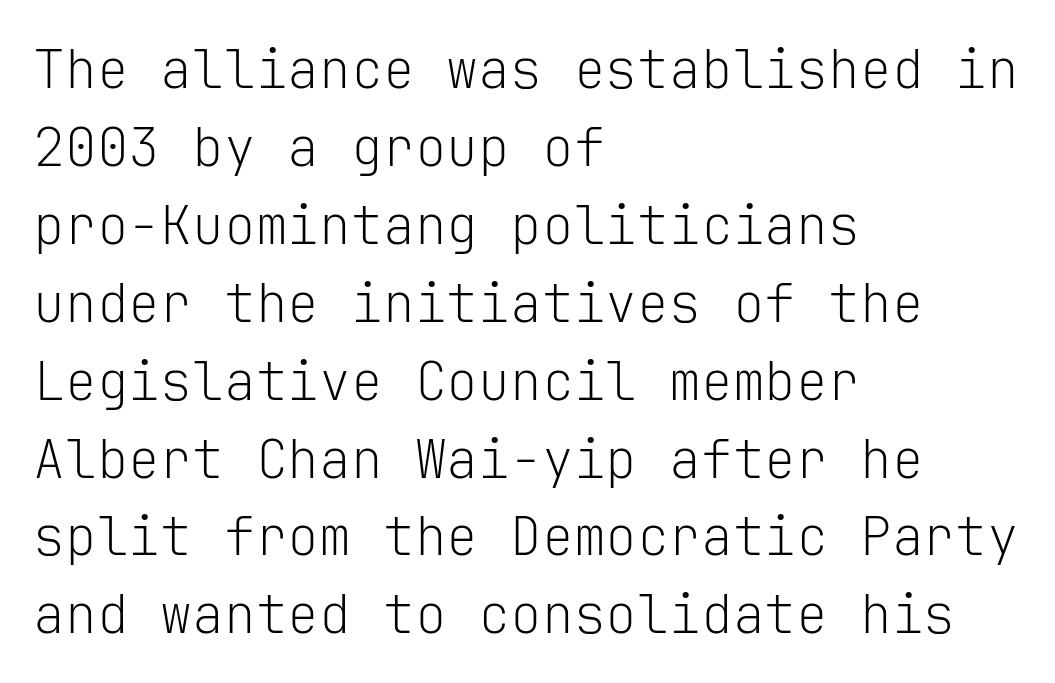
{"serif": "no", "italic": "no", "bold": "no", "weight": "light", "width": "normal", "stroke_contrast": "low", "x_height": "medium", "monospaced": "yes", "underline": "no", "align": "left", "line_spacing": "normal", "line_spacing_ratio": 1.47, "letter_spacing": "normal", "letter_spacing_em": 0.0, "glyph_px": 53}
